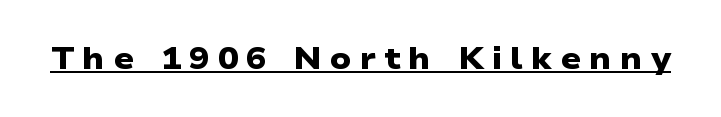
The image shows 31 px heavy, wide sans-serif type; set unusually wide letter spacing (+0.25 em), underlined; low stroke contrast and a medium x-height.
